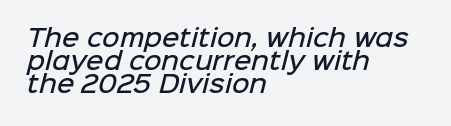
Leading: reduced. In terms of letterspacing, this is plain default setting. This is the in-between weight designers call semibold or demi. The rag falls on the right side of this text block. Plain, unruled lines of type.
